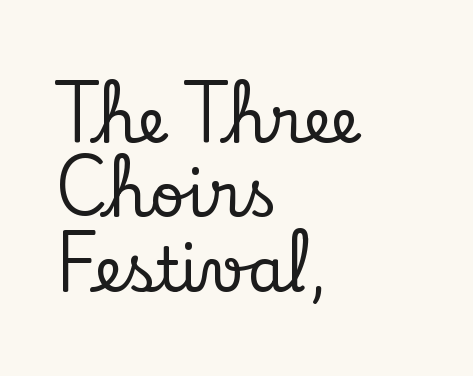
{"italic": "no", "width": "normal", "stroke_contrast": "low", "x_height": "small", "monospaced": "no", "underline": "no", "align": "left", "line_spacing_ratio": 1.22, "letter_spacing": "normal", "letter_spacing_em": 0.0, "glyph_px": 61}
